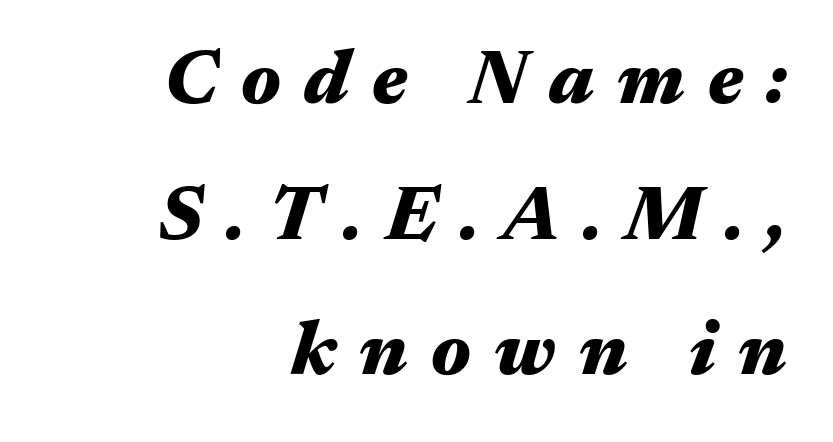
Any mark beneath the type? The region is blank. Is this a fixed-width face? No — the glyphs have proportional, varying widths. The glyphs look as if they've been sheared to an angle. These words are printed bold, with thick strokes throughout.
